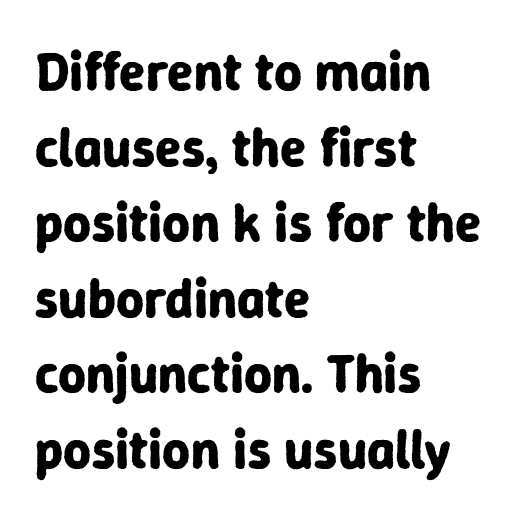
Q: Is the text bold? A: Yes.
Q: Is the text italic (slanted)? A: No, it is upright.
Q: Is the typeface a serif or a sans-serif typeface? A: Sans-serif.
Q: Is the text underlined? A: No.
Q: How is the paragraph aligned? A: Left-aligned.
Q: Is the spacing between letters normal or unusually wide? A: Normal.
Q: Is the spacing between lines tight, normal or loose? A: Normal.
Q: Width (condensed, normal, or wide)? A: Normal.
Q: Stroke contrast? A: Low.
Q: x-height? A: Medium.
Q: Monospaced? A: No.
